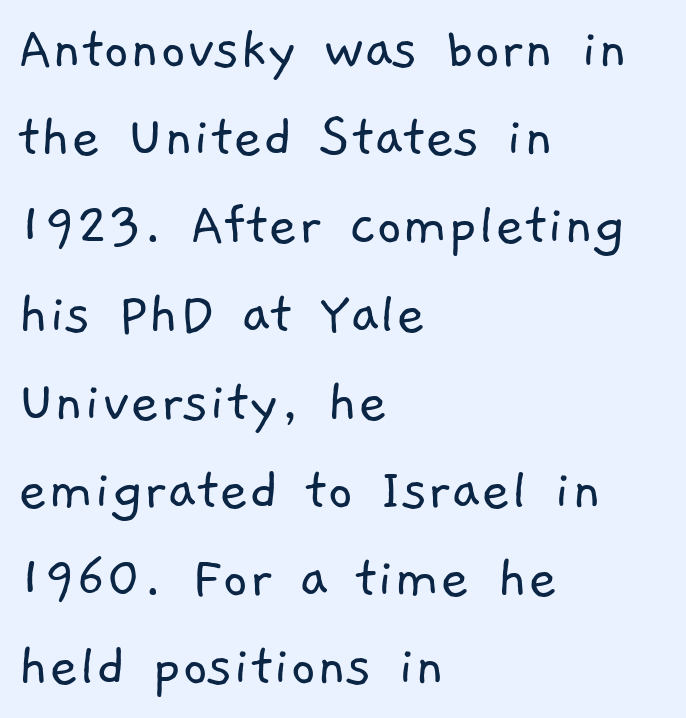
{"serif": "no", "bold": "no", "weight": "light", "width": "normal", "stroke_contrast": "low", "x_height": "medium", "monospaced": "no", "underline": "no", "align": "left", "line_spacing": "normal", "line_spacing_ratio": 1.4, "letter_spacing": "normal", "letter_spacing_em": 0.0, "glyph_px": 63}
